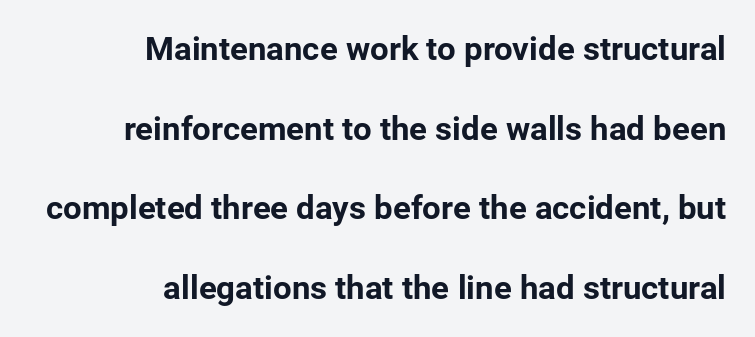
Whoever set this chose breathing room over compactness in the vertical rhythm. A dark, heavy texture on the line: the type is bold. Posture: straight, roman, zero tilt. The setting favours the right margin, as signatures and pull-quotes sometimes do.
